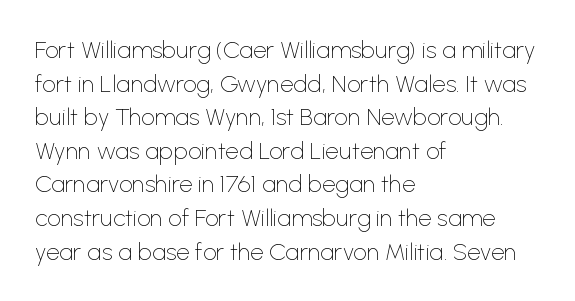
Q: Is the text bold? A: No.
Q: Is the text italic (slanted)? A: No, it is upright.
Q: Is the text underlined? A: No.
Q: How is the paragraph aligned? A: Left-aligned.
Q: Is the spacing between letters normal or unusually wide? A: Normal.
Q: Is the spacing between lines tight, normal or loose? A: Normal.
